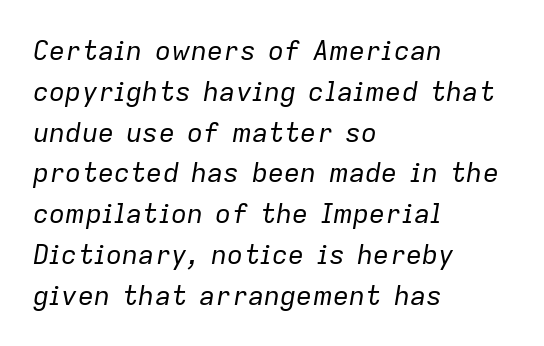
Q: Is the text bold? A: No.
Q: Is the text italic (slanted)? A: Yes, it leans right by about 9 degrees.
Q: Is the text underlined? A: No.
Q: How is the paragraph aligned? A: Left-aligned.
Q: Is the spacing between letters normal or unusually wide? A: Normal.
Q: Is the spacing between lines tight, normal or loose? A: Normal.
